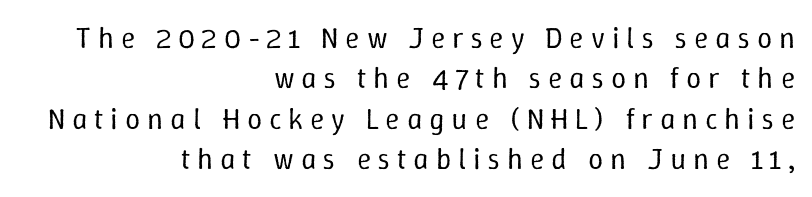
Q: Is the text bold? A: No.
Q: Is the text italic (slanted)? A: No, it is upright.
Q: Is the text underlined? A: No.
Q: How is the paragraph aligned? A: Right-aligned.
Q: Is the spacing between letters normal or unusually wide? A: Unusually wide.
Q: Is the spacing between lines tight, normal or loose? A: Normal.
Q: Width (condensed, normal, or wide)? A: Normal.
Q: Stroke contrast? A: Low.
Q: x-height? A: Medium.
Q: Monospaced? A: No.
